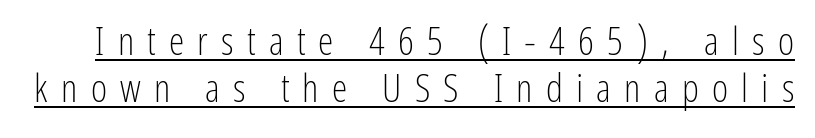
The image shows 39 px light, condensed sans-serif type, upright; set line spacing 1.2x, unusually wide letter spacing (+0.34 em), underlined; low stroke contrast and a medium x-height.
